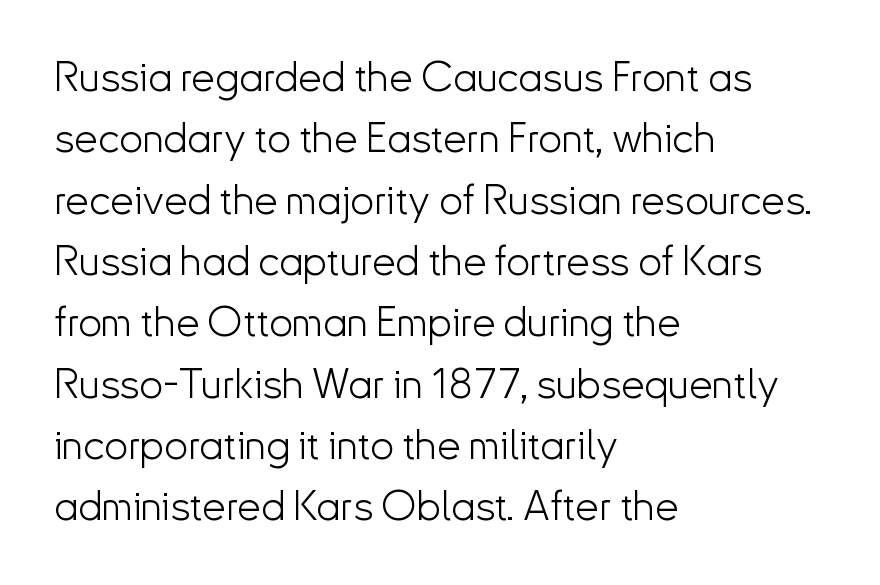
{"serif": "no", "italic": "no", "bold": "no", "weight": "light", "width": "normal", "stroke_contrast": "low", "x_height": "small", "monospaced": "no", "underline": "no", "align": "left", "line_spacing": "normal", "line_spacing_ratio": 1.46, "letter_spacing": "normal", "letter_spacing_em": 0.0, "glyph_px": 42}
